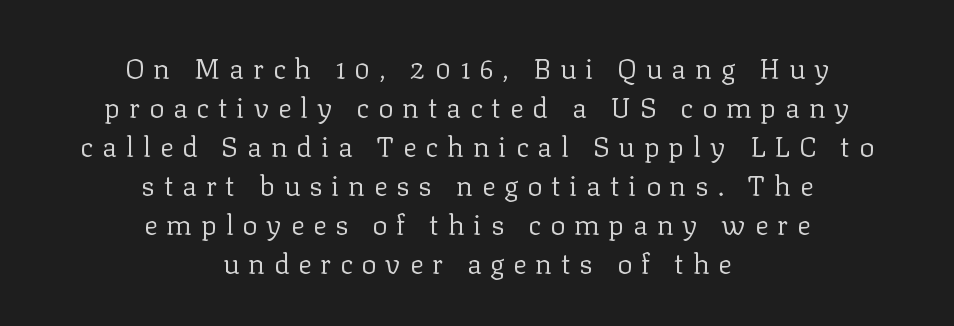
Underline: absent. Classification — serif. Tracking here is generous; glyphs stand well apart from one another. The face looks like a standard text weight, possibly lighter.
